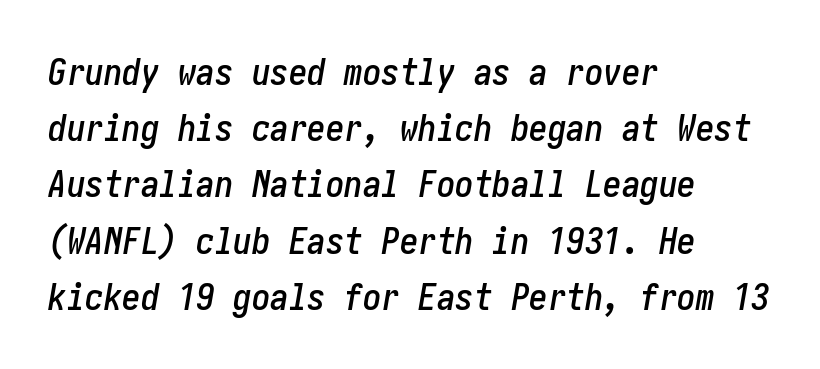
{"italic": "yes", "lean": "right", "slant_degrees": 10, "width": "condensed", "stroke_contrast": "low", "x_height": "medium", "underline": "no", "align": "left", "line_spacing": "normal", "line_spacing_ratio": 1.52, "letter_spacing": "normal", "letter_spacing_em": 0.0, "glyph_px": 37}
